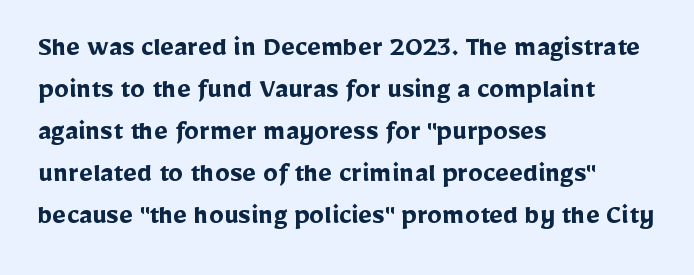
Character widths vary here, with narrow letters taking less room than wide ones. Is there any slant? The stems are plumb. Teacher's note: observe the even left margin — that is flush-left alignment. Summary of vertical rhythm: regular, with standard interline spacing. Plenty of ink on the page — the face is bold. Glance below the letters and you will spot only blank space.
